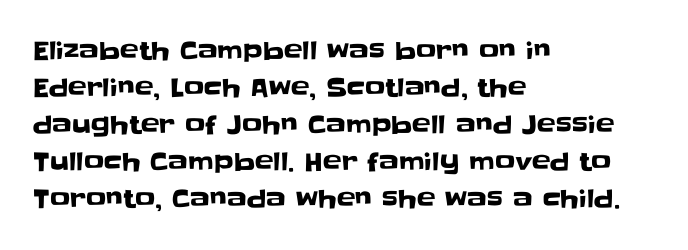
Q: Is the text italic (slanted)? A: No, it is upright.
Q: Is the text underlined? A: No.
Q: How is the paragraph aligned? A: Left-aligned.
Q: Is the spacing between letters normal or unusually wide? A: Normal.
Q: Is the spacing between lines tight, normal or loose? A: Normal.
